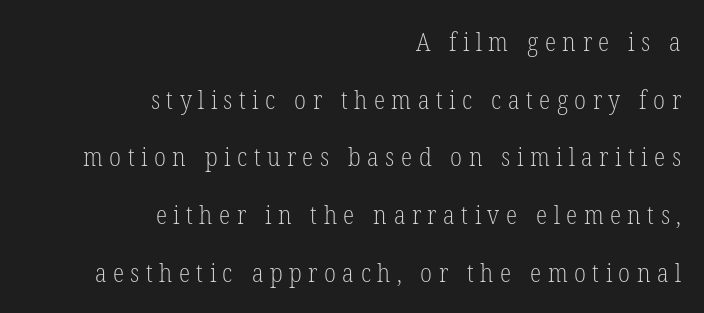
The image shows 26 px text type, upright; set right-aligned, loose line spacing (2.22x), unusually wide letter spacing (+0.25 em), not underlined.
